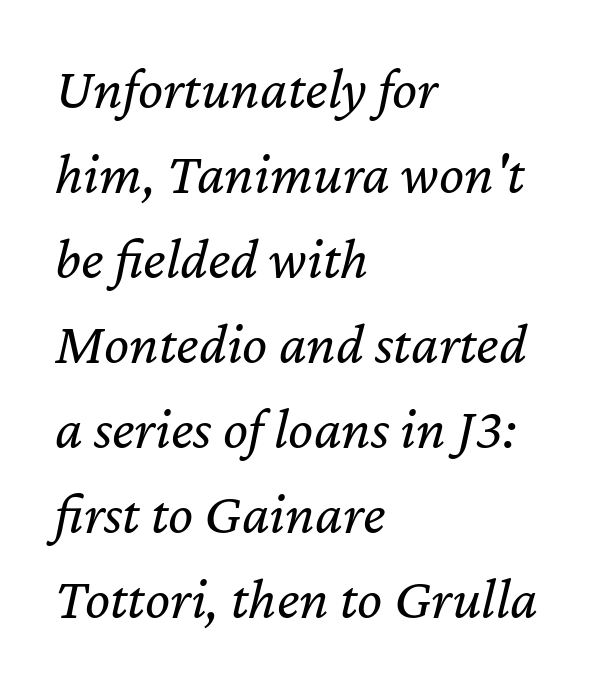
The paragraph has a hard left edge and a soft right edge. The passage shown is not underscored anywhere. The face used here is proportionally spaced, like ordinary book or web type. A quiet, ordinary-to-light weight characterises the typeface. These lines keep a tight, regular rhythm from letter to letter.
